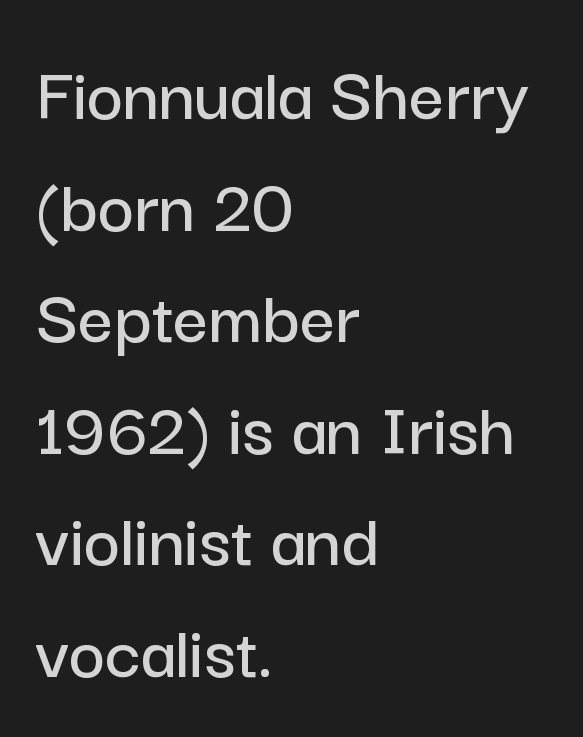
Look at the bottom of the vertical strokes: they stop flat, with no serifs. Alignment: flush left. This sample uses an upright cut, with every glyph sitting square on the baseline. A typesetter would call this zero additional tracking.
